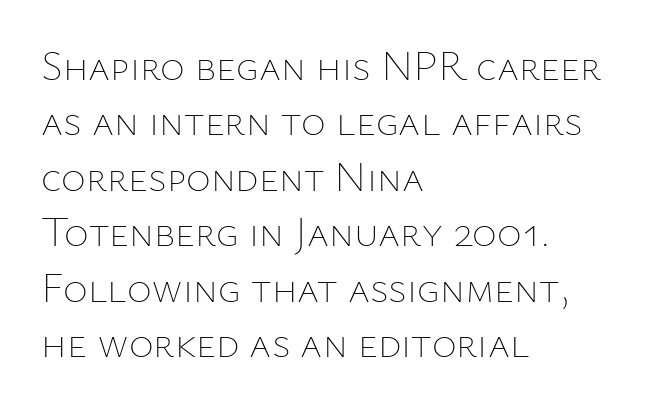
This rendering uses left alignment, leaving the right contour irregular. The letters look calm and open, with moderate or lighter stems. The rendering keeps characters at their native spacing. Underlining? Definitely not there. This sample uses an upright cut, with every glyph sitting square on the baseline. Is this a fixed-width face? No — the glyphs have proportional, varying widths.
